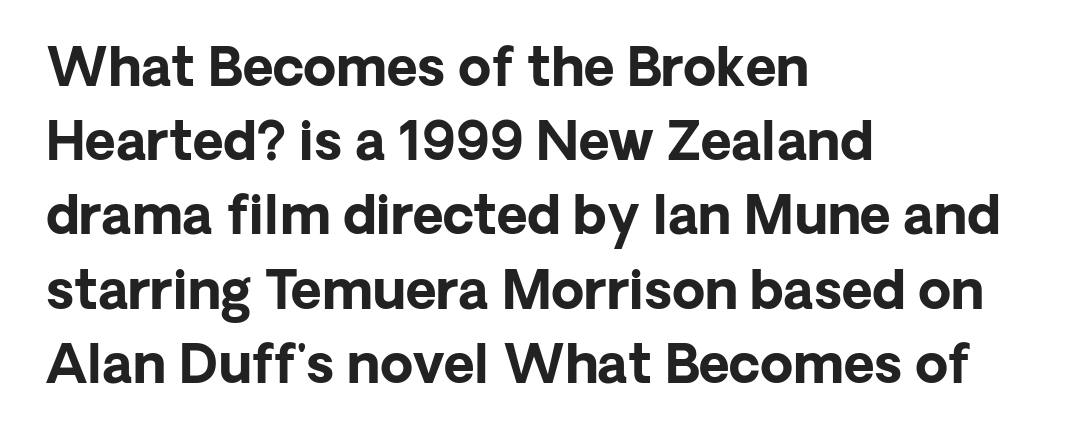
The image shows 53 px bold sans-serif type, upright; set left-aligned, normal line spacing (1.4x), normal letter spacing, not underlined; low stroke contrast and a medium x-height.
